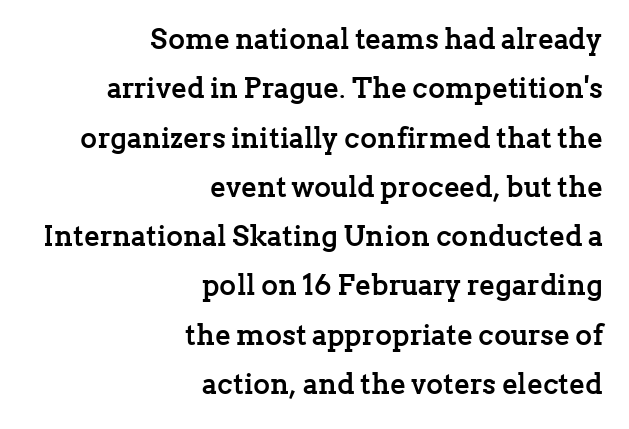
The image shows 29 px semibold serif type, upright; set right-aligned, normal line spacing (1.7x), normal letter spacing, not underlined; low stroke contrast and a medium x-height.
